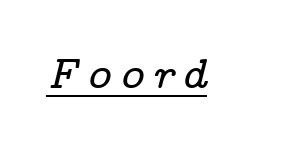
{"serif": "yes", "italic": "yes", "lean": "right", "slant_degrees": 14, "width": "wide", "stroke_contrast": "low", "x_height": "medium", "monospaced": "no", "underline": "yes", "glyph_px": 41}
